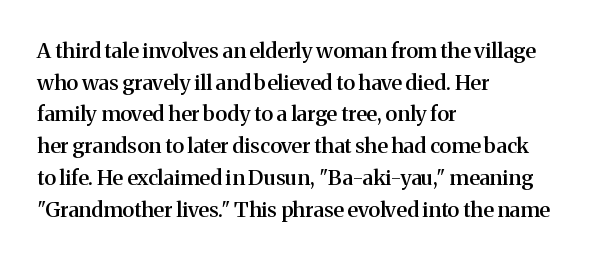
{"italic": "no", "bold": "semi", "underline": "no", "align": "left", "line_spacing": "normal", "line_spacing_ratio": 1.51, "letter_spacing": "normal", "letter_spacing_em": 0.0, "glyph_px": 21}
